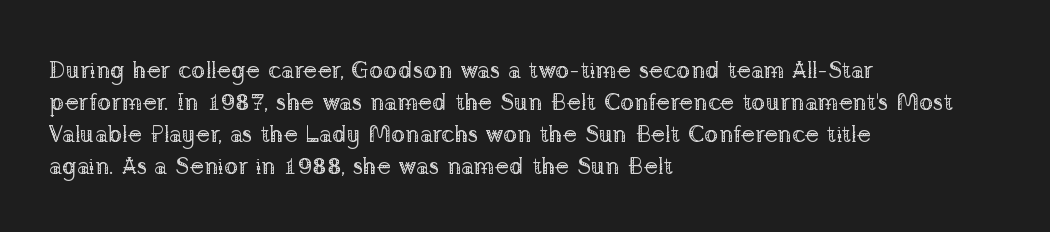
The strip under each line holds only bare page. You could call the tracking neutral — neither tight nor loose. Where is the straight margin? On the left. Upright lettering throughout. The weight tops out at a normal text grade.
